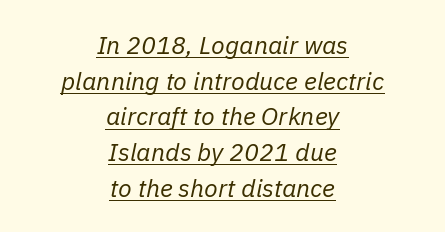
Q: Is the text bold? A: No.
Q: Is the text italic (slanted)? A: Yes, it leans right by about 11 degrees.
Q: Is the text underlined? A: Yes.
Q: How is the paragraph aligned? A: Centered.
Q: Is the spacing between letters normal or unusually wide? A: Normal.
Q: Is the spacing between lines tight, normal or loose? A: Normal.
